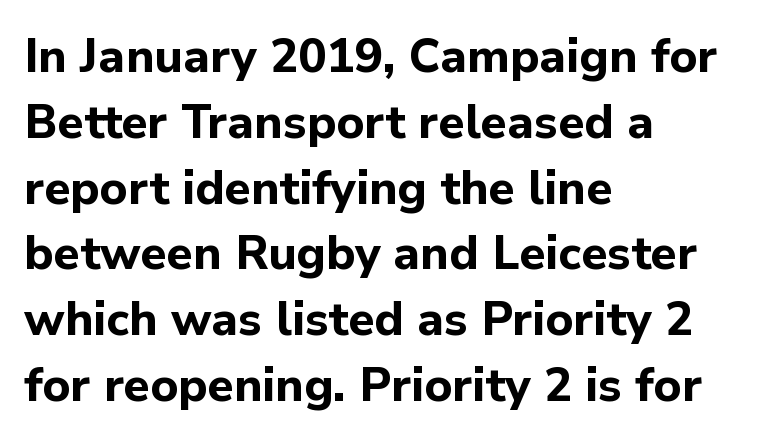
Summary of vertical rhythm: regular, with standard interline spacing. A sans-serif font was chosen for this passage. Each glyph is drawn with heavy, bold strokes. No extra tracking has been applied to these lines. These lines were composed using upright roman letters.
